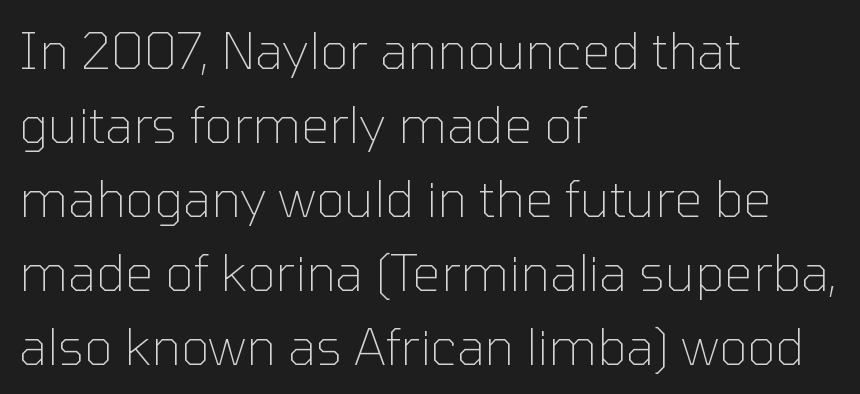
The image shows 50 px thin sans-serif type, upright; set left-aligned, normal line spacing (1.48x), normal letter spacing, not underlined; low stroke contrast and a medium x-height.
